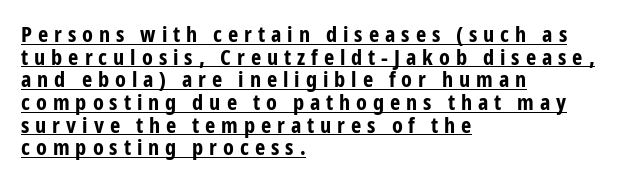
{"italic": "no", "bold": "yes", "underline": "yes", "align": "left", "line_spacing": "tight", "line_spacing_ratio": 1.03, "letter_spacing": "wide", "letter_spacing_em": 0.27, "glyph_px": 22}
